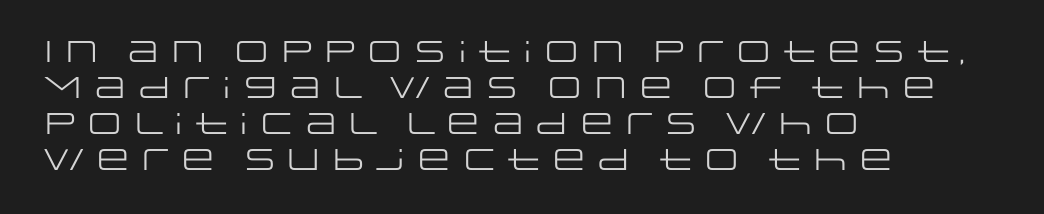
Q: Is the text bold? A: No.
Q: Is the text italic (slanted)? A: No, it is upright.
Q: Is the typeface a serif or a sans-serif typeface? A: Sans-serif.
Q: Is the text underlined? A: No.
Q: How is the paragraph aligned? A: Left-aligned.
Q: Is the spacing between letters normal or unusually wide? A: Normal.
Q: Width (condensed, normal, or wide)? A: Wide.
Q: Stroke contrast? A: Low.
Q: x-height? A: Large.
Q: Monospaced? A: No.
